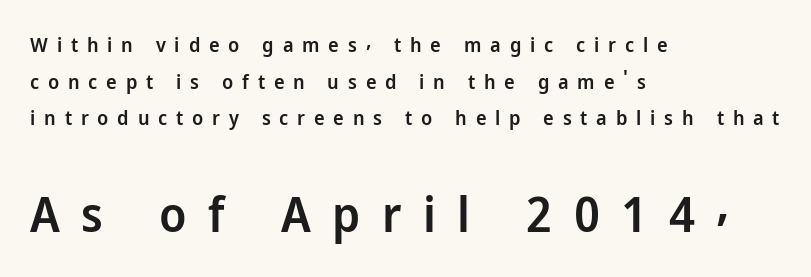
{"serif": "no", "italic": "no", "bold": "semi", "weight": "semibold", "width": "normal", "stroke_contrast": "low", "x_height": "medium", "monospaced": "no", "underline": "no", "align": "left", "line_spacing_ratio": 1.83, "letter_spacing": "wide", "letter_spacing_em": 0.44, "larger_block": "second", "size_ratio": 2.45, "glyph_px": 49}
